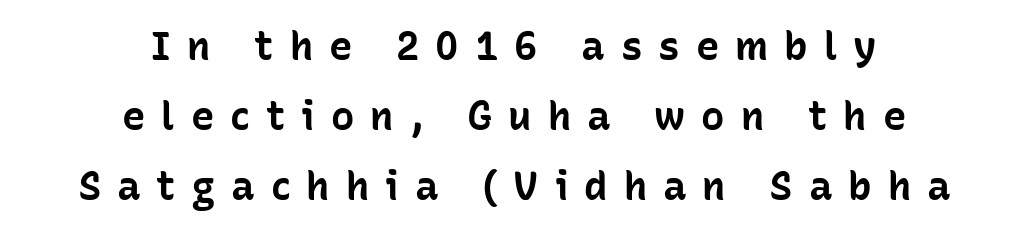
Q: Is the text bold? A: Yes.
Q: Is the text italic (slanted)? A: No, it is upright.
Q: Is the typeface a serif or a sans-serif typeface? A: Sans-serif.
Q: Is the text underlined? A: No.
Q: How is the paragraph aligned? A: Centered.
Q: Is the spacing between letters normal or unusually wide? A: Unusually wide.
Q: Width (condensed, normal, or wide)? A: Normal.
Q: Stroke contrast? A: Low.
Q: x-height? A: Medium.
Q: Monospaced? A: No.
